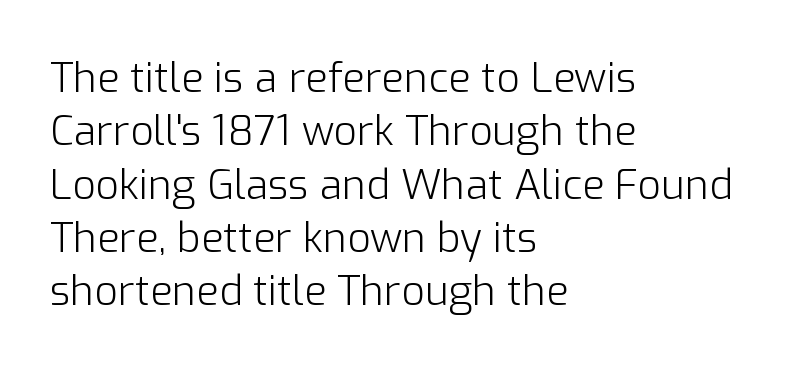
The image shows 41 px light sans-serif type, upright; set left-aligned, normal line spacing (1.3x), normal letter spacing, not underlined; low stroke contrast and a medium x-height.
